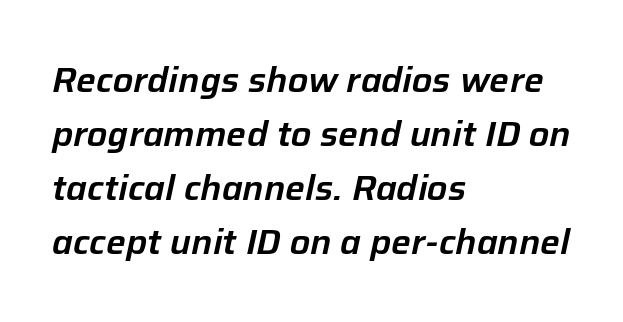
The image shows 35 px text type, italic (leaning right); set left-aligned, normal line spacing (1.54x), normal letter spacing, not underlined; low stroke contrast and a medium x-height.
